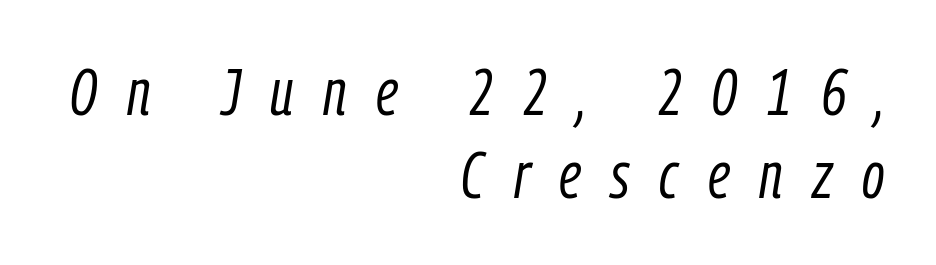
{"italic": "yes", "lean": "right", "slant_degrees": 9, "bold": "no", "weight": "light", "width": "condensed", "stroke_contrast": "low", "x_height": "medium", "monospaced": "no", "underline": "no", "align": "right", "line_spacing": "normal", "line_spacing_ratio": 1.26, "letter_spacing": "wide", "letter_spacing_em": 0.45, "glyph_px": 66}
